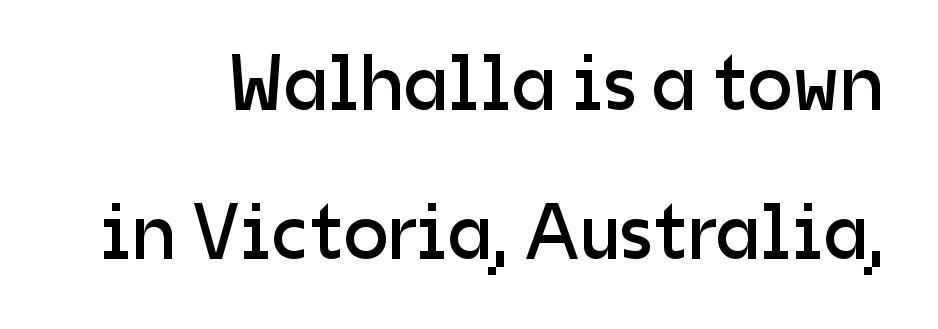
The image shows 80 px regular-weight sans-serif type, upright; set line spacing 1.86x, normal letter spacing, not underlined; low stroke contrast and a medium x-height.
